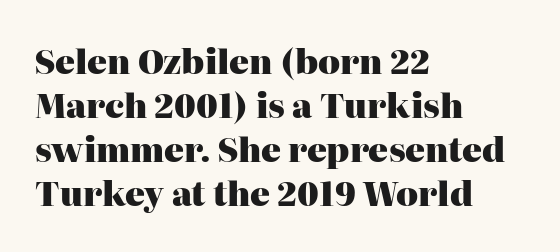
Q: Is the text bold? A: Yes.
Q: Is the text italic (slanted)? A: No, it is upright.
Q: Is the typeface a serif or a sans-serif typeface? A: Serif.
Q: Is the text underlined? A: No.
Q: How is the paragraph aligned? A: Left-aligned.
Q: Is the spacing between letters normal or unusually wide? A: Normal.
Q: Is the spacing between lines tight, normal or loose? A: Normal.
Q: Width (condensed, normal, or wide)? A: Normal.
Q: Stroke contrast? A: High.
Q: x-height? A: Medium.
Q: Monospaced? A: No.
